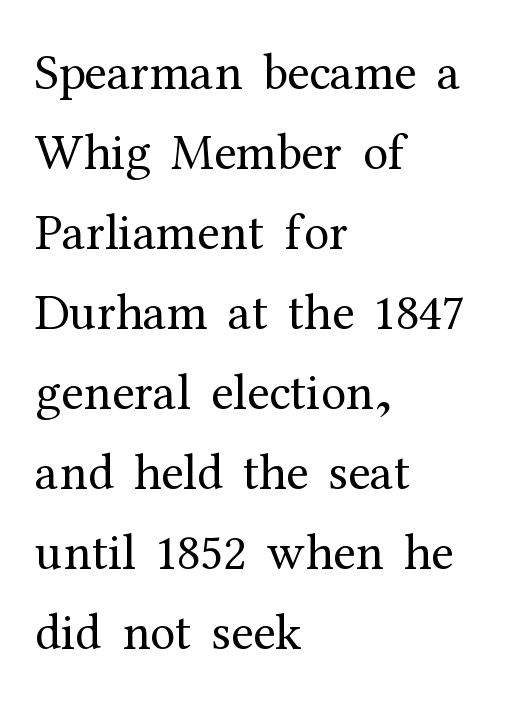
Q: Is the text bold? A: No.
Q: Is the text italic (slanted)? A: No, it is upright.
Q: Is the typeface a serif or a sans-serif typeface? A: Serif.
Q: Is the text underlined? A: No.
Q: How is the paragraph aligned? A: Left-aligned.
Q: Is the spacing between letters normal or unusually wide? A: Normal.
Q: Is the spacing between lines tight, normal or loose? A: Normal.
Q: Width (condensed, normal, or wide)? A: Normal.
Q: Stroke contrast? A: Medium.
Q: x-height? A: Medium.
Q: Monospaced? A: No.
